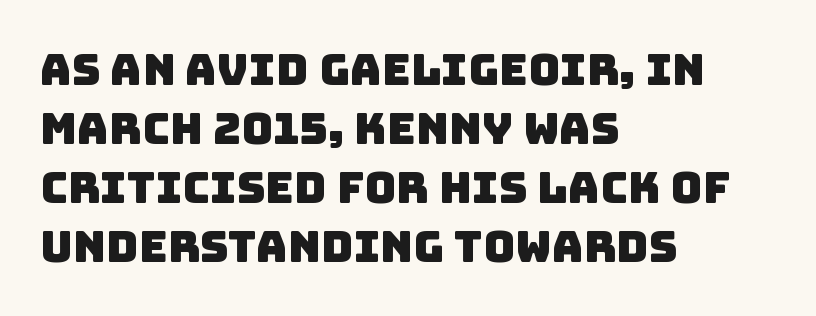
The baseline area is clear. One-word summary of the alignment: left. Vertical spacing — default. Look at the bottom of the vertical strokes: they stop flat, with no serifs. Is this a fixed-width face? No — the glyphs have proportional, varying widths.
